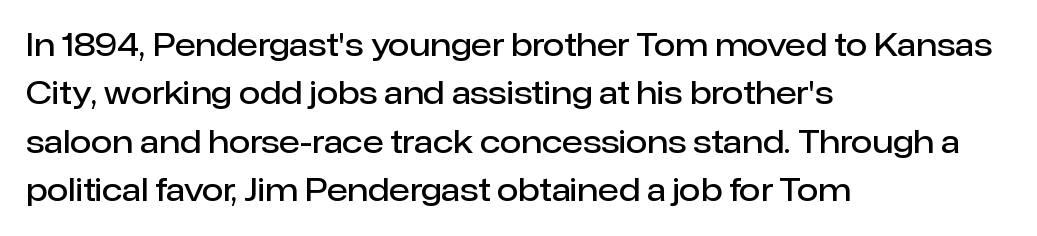
The image shows 31 px semibold sans-serif type, upright; set left-aligned, normal line spacing (1.56x), normal letter spacing, not underlined; low stroke contrast and a medium x-height.
